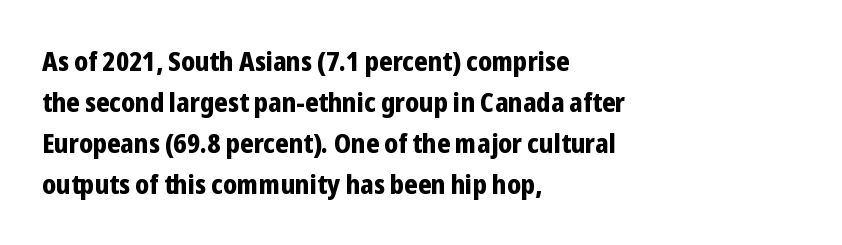
Line beginnings align vertically; line endings do not. Between one letter and the next there's only the usual sliver of space. Notice how descenders clear the ascenders below comfortably — that's standard leading. Does the lettering tilt? It doesn't — this is upright. Letters rest on an invisible, unmarked baseline.
